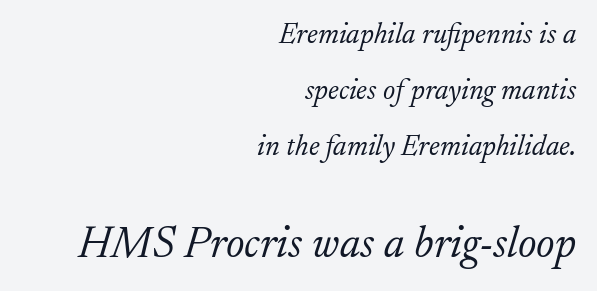
This rendering features lettering with no underline. The block sitting lower on the canvas is the one with enlarged characters. Compared with a typical body face, this is equally light or lighter still. Think of a printed novel: that variable character pitch is what you see here. This is serif lettering, the kind often seen in printed books.
